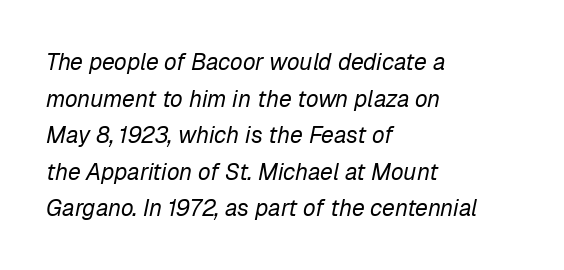
Q: Is the text bold? A: No.
Q: Is the text italic (slanted)? A: Yes, it leans right by about 12 degrees.
Q: Is the text underlined? A: No.
Q: How is the paragraph aligned? A: Left-aligned.
Q: Is the spacing between letters normal or unusually wide? A: Normal.
Q: Is the spacing between lines tight, normal or loose? A: Normal.
